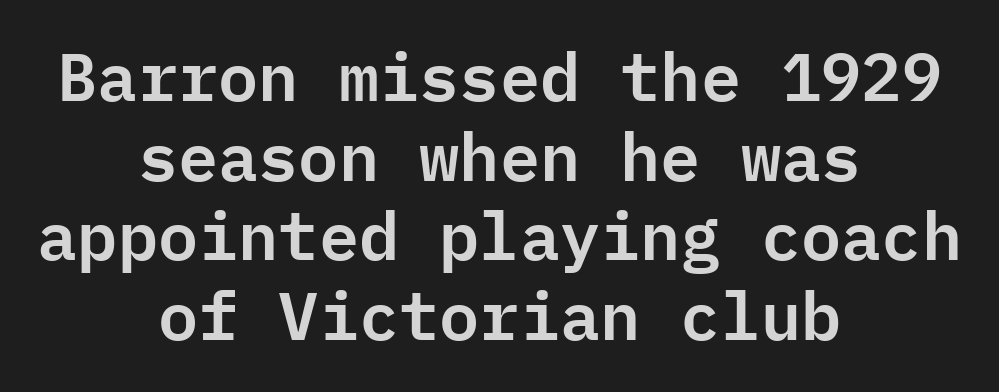
{"serif": "no", "italic": "no", "width": "normal", "stroke_contrast": "low", "x_height": "medium", "monospaced": "yes", "underline": "no", "align": "center", "line_spacing_ratio": 1.19, "letter_spacing": "normal", "letter_spacing_em": 0.0, "glyph_px": 67}
